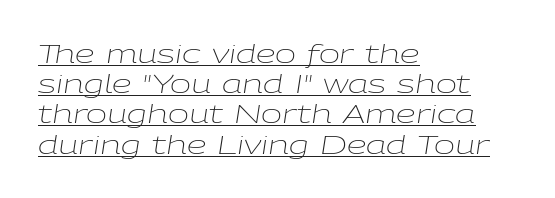
{"italic": "yes", "lean": "right", "slant_degrees": 9, "bold": "no", "underline": "yes", "align": "left", "line_spacing_ratio": 1.21, "letter_spacing": "normal", "letter_spacing_em": 0.0, "glyph_px": 25}
